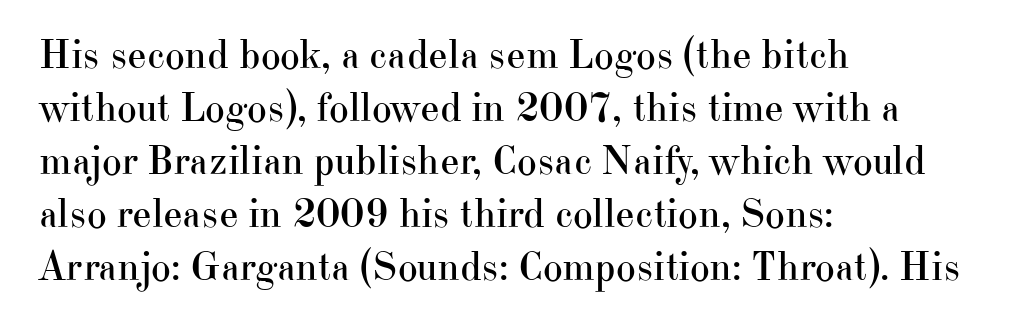
The image shows 42 px regular-weight serif type, upright; set left-aligned, normal line spacing (1.26x), normal letter spacing, not underlined; high stroke contrast and a small x-height.
